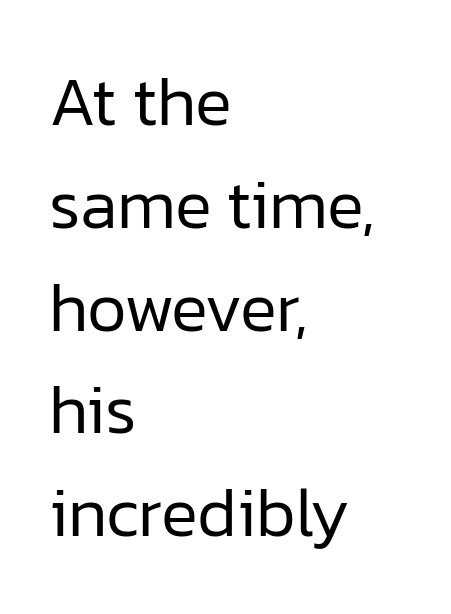
The lettering holds an erect, upright posture throughout. Observe the absence of serifs on each vertical stroke in this sample. Glyph-to-glyph distance matches everyday printed text. The font sits on the lighter half of the weight spectrum, regular included.
